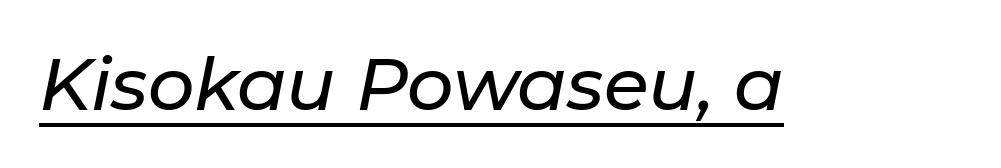
{"italic": "yes", "lean": "right", "slant_degrees": 11, "width": "normal", "stroke_contrast": "low", "x_height": "medium", "monospaced": "no", "underline": "yes", "letter_spacing": "normal", "letter_spacing_em": 0.0, "glyph_px": 73}
